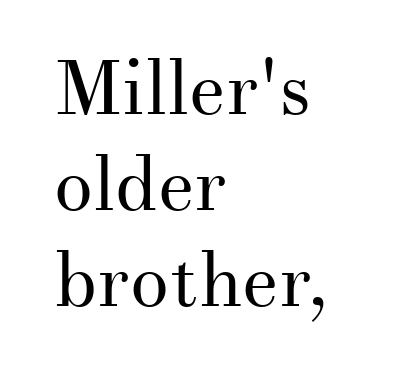
{"serif": "yes", "italic": "no", "bold": "no", "weight": "regular", "width": "normal", "stroke_contrast": "medium", "x_height": "small", "monospaced": "no", "underline": "no", "align": "left", "line_spacing": "normal", "line_spacing_ratio": 1.25, "letter_spacing": "normal", "letter_spacing_em": 0.0, "glyph_px": 77}
